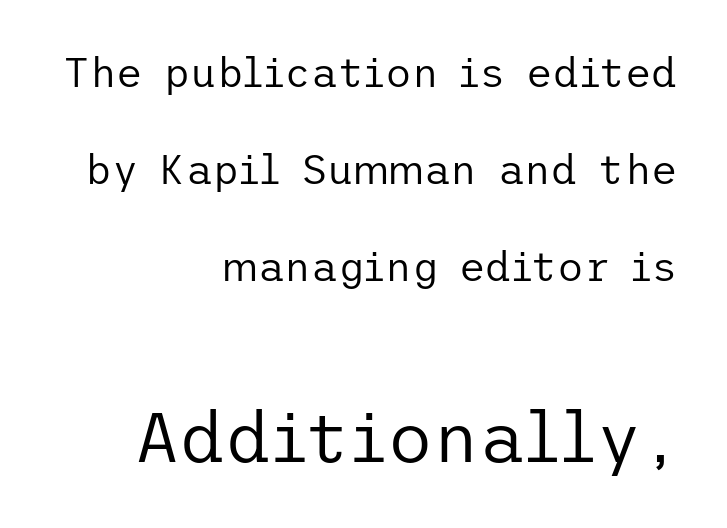
The image shows 71 px regular-weight sans-serif type, upright; set right-aligned, loose line spacing (2.37x), normal letter spacing, not underlined; the second (bottom) block is 1.73x larger; low stroke contrast and a medium x-height.
